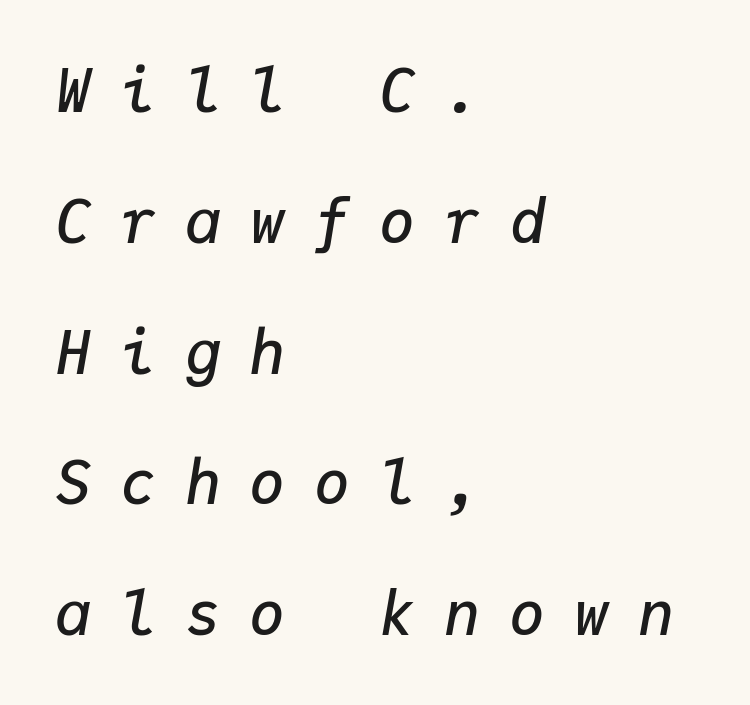
{"italic": "yes", "lean": "right", "slant_degrees": 9, "bold": "semi", "weight": "semibold", "width": "normal", "stroke_contrast": "low", "x_height": "medium", "monospaced": "yes", "underline": "no", "align": "left", "line_spacing": "loose", "line_spacing_ratio": 2.18, "letter_spacing": "wide", "letter_spacing_em": 0.48, "glyph_px": 60}
